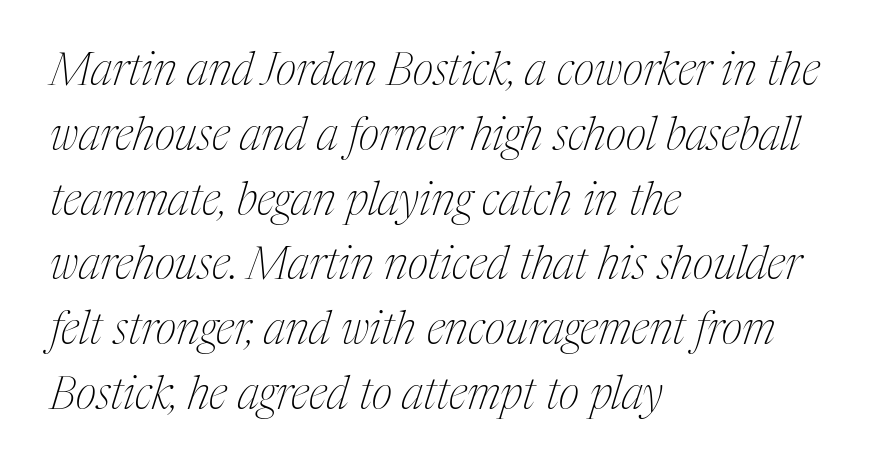
Is this a fixed-width face? No — the glyphs have proportional, varying widths. Rule under the text: the space is simply empty. Glyph-to-glyph distance matches everyday printed text. This sample uses an oblique cut, with every glyph tilted off the vertical. Honestly, the row spacing looks completely unremarkable.
